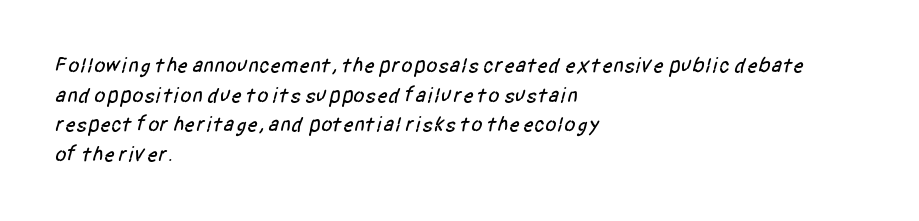
{"underline": "no", "align": "left", "line_spacing": "normal", "line_spacing_ratio": 1.41, "letter_spacing": "normal", "letter_spacing_em": 0.0, "glyph_px": 21}
